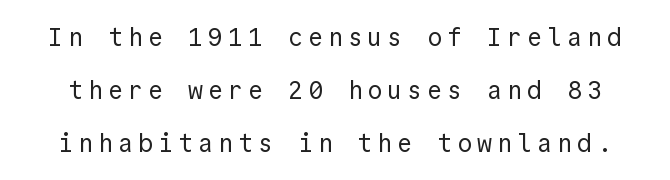
One glance says open: line gaps are wider than usual. The font is comparable to plain body text, perhaps lighter. The glyphs are unaccompanied by any horizontal stroke below them. Tracking value appears strongly positive — letters spread wide.
